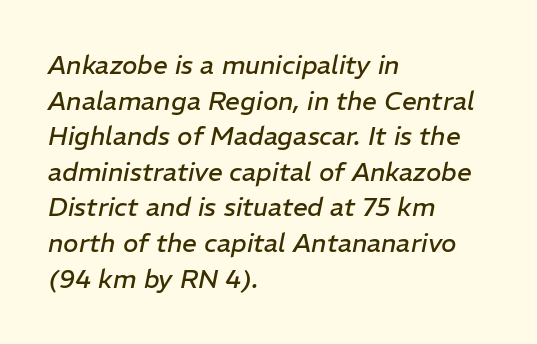
The image shows 26 px text type, italic (leaning right); set left-aligned, normal line spacing (1.37x), normal letter spacing, not underlined.
